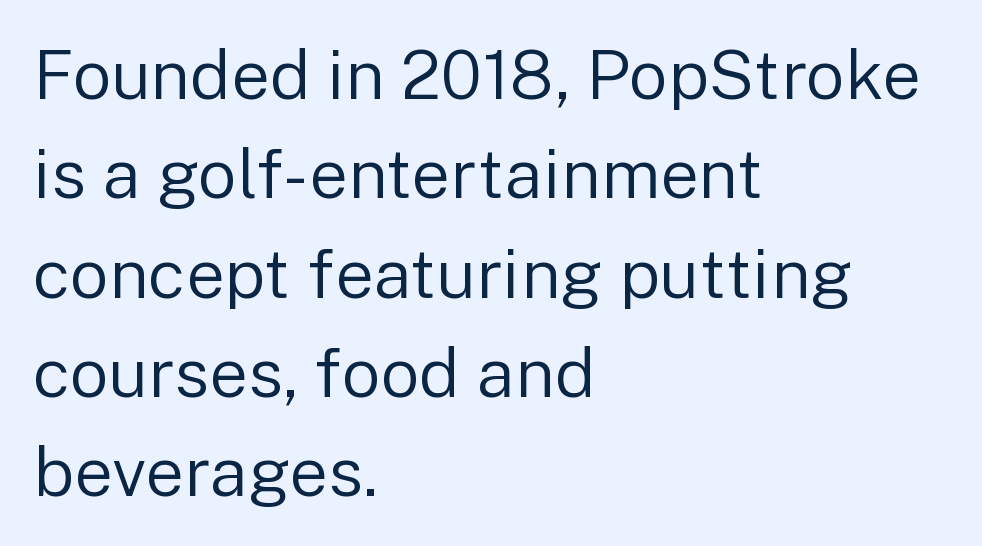
{"serif": "no", "italic": "no", "bold": "no", "weight": "regular", "width": "normal", "stroke_contrast": "low", "x_height": "medium", "monospaced": "no", "underline": "no", "align": "left", "line_spacing": "normal", "line_spacing_ratio": 1.44, "letter_spacing": "normal", "letter_spacing_em": 0.0, "glyph_px": 69}
